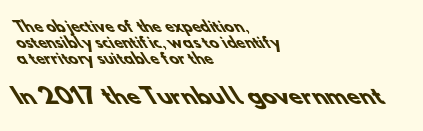
Horizontal alignment here is leftward, the default for most running prose. Here the second block reads like a headline and the first like body copy. Summary of weight: heavy, a full bold. Default kerning and tracking; the words read as compact shapes. Underlining? Definitely not there.
